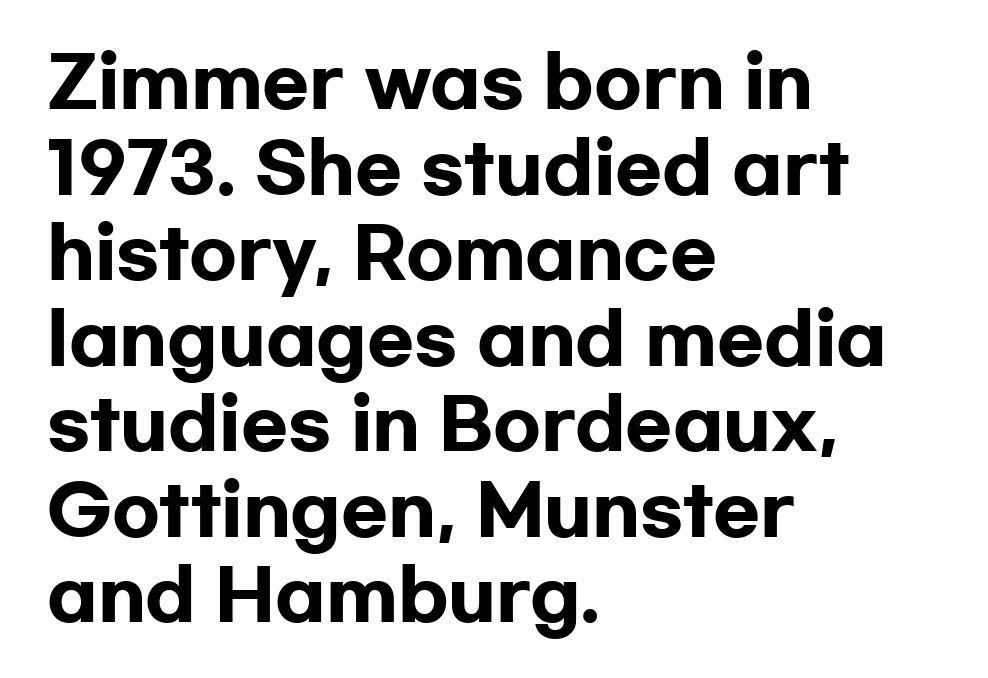
Pretty heavy lettering here — definitely bold. Bare-footed words on every line. Every row of glyphs begins at an identical x-position on the left. Think of a printed novel: that variable character pitch is what you see here.
